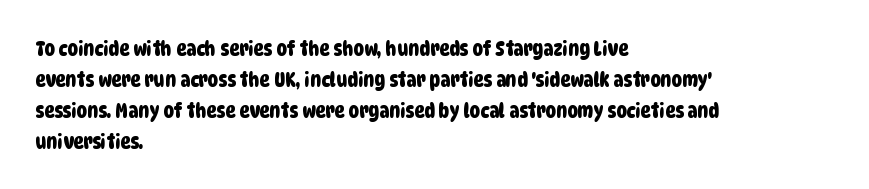
{"underline": "no", "align": "left", "line_spacing": "normal", "line_spacing_ratio": 1.47, "letter_spacing": "normal", "letter_spacing_em": 0.0, "glyph_px": 21}
